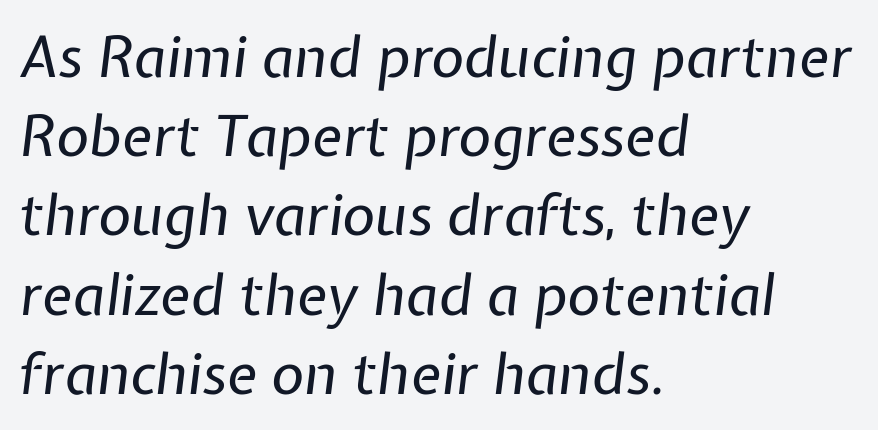
{"italic": "yes", "lean": "right", "slant_degrees": 7, "bold": "no", "weight": "regular", "width": "normal", "stroke_contrast": "low", "x_height": "medium", "monospaced": "no", "underline": "no", "align": "left", "line_spacing": "normal", "line_spacing_ratio": 1.39, "letter_spacing": "normal", "letter_spacing_em": 0.0, "glyph_px": 57}
